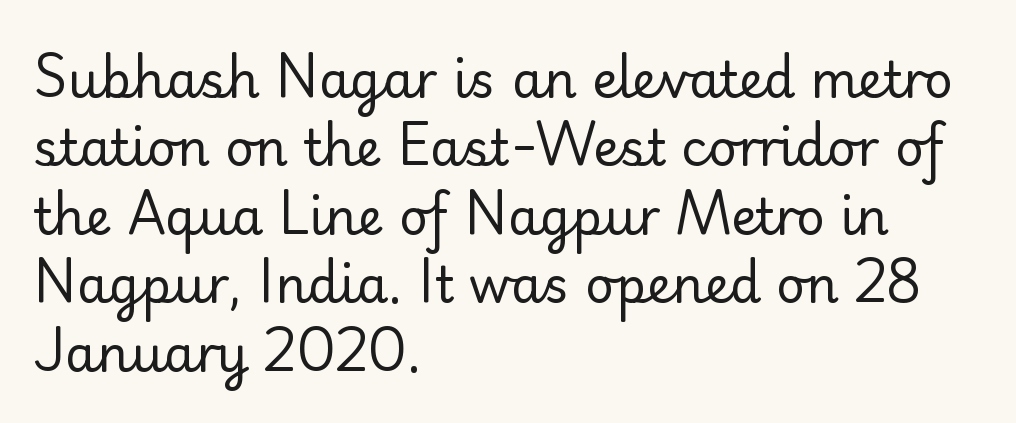
{"serif": "no", "italic": "no", "bold": "no", "weight": "regular", "width": "normal", "stroke_contrast": "low", "x_height": "small", "monospaced": "no", "underline": "no", "align": "left", "line_spacing": "normal", "line_spacing_ratio": 1.37, "letter_spacing": "normal", "letter_spacing_em": 0.0, "glyph_px": 50}
